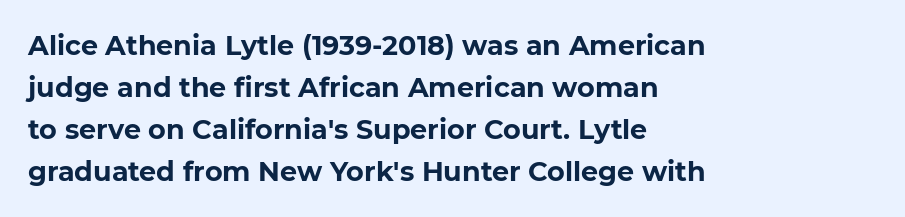
Q: Is the text bold? A: Yes.
Q: Is the text italic (slanted)? A: No, it is upright.
Q: Is the text underlined? A: No.
Q: How is the paragraph aligned? A: Left-aligned.
Q: Is the spacing between letters normal or unusually wide? A: Normal.
Q: Is the spacing between lines tight, normal or loose? A: Normal.
